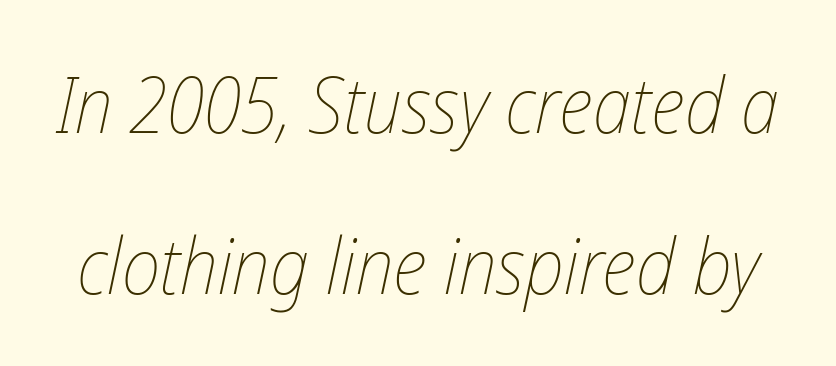
No word sits above an underline. The font's italic variant was chosen for this text. Students, note that the glyphs here touch the page at normal intervals. Notice the wide empty band between every row — that's loose leading. Character widths vary here, with narrow letters taking less room than wide ones. Vertical stems look standard width or narrower in stroke.
